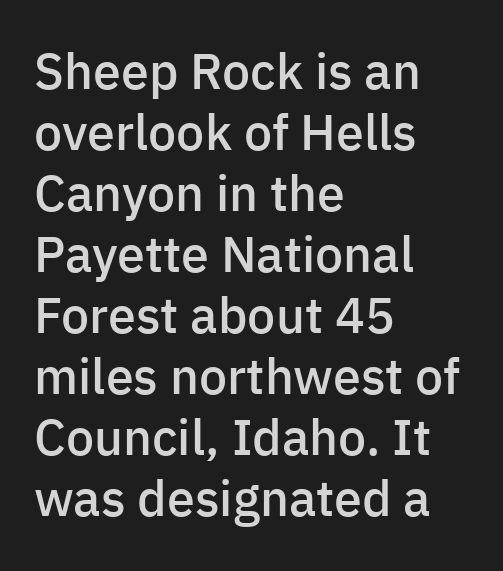
Q: Is the text bold? A: Semi-bold.
Q: Is the text italic (slanted)? A: No, it is upright.
Q: Is the typeface a serif or a sans-serif typeface? A: Sans-serif.
Q: Is the text underlined? A: No.
Q: How is the paragraph aligned? A: Left-aligned.
Q: Is the spacing between letters normal or unusually wide? A: Normal.
Q: Width (condensed, normal, or wide)? A: Normal.
Q: Stroke contrast? A: Low.
Q: x-height? A: Medium.
Q: Monospaced? A: No.
